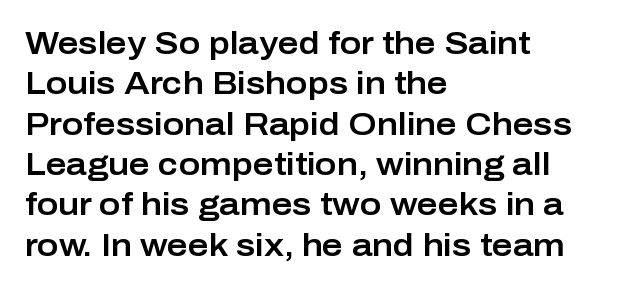
The passage shown is typeset with a sans-serif family. The strip under each line holds only bare page. Regarding leading, the lines here are spaced in the standard way. Looks like regular typesetting: each glyph gets only the width it needs. Left-aligned paragraph, ragged on the right. Upright lettering throughout.
